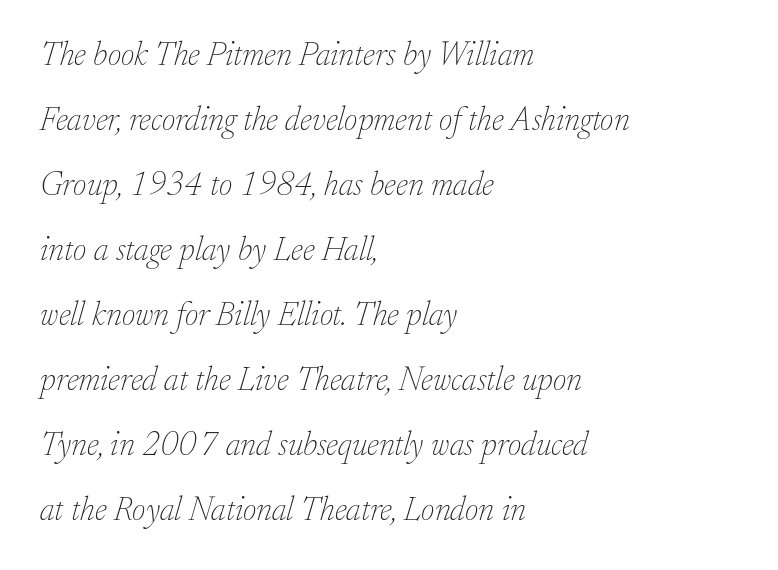
The image shows 33 px thin serif type, italic (leaning right); set left-aligned, loose line spacing (1.97x), normal letter spacing, not underlined; low stroke contrast and a small x-height.
